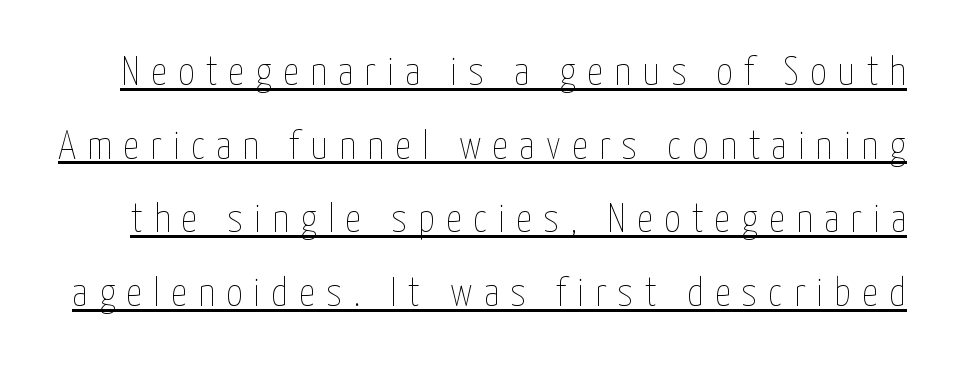
Posture: vertical. Is the letter spacing exaggerated? Yes — the characters are pushed far apart. Letters have the restrained weight of plain body copy at most. The rendered words wear a rule along their underside.
